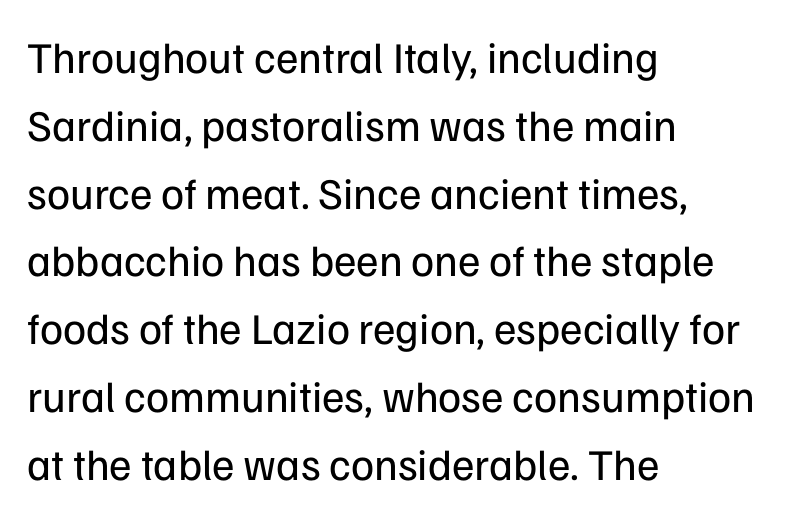
Note: no serifs on the glyphs. A normal amount of white space separates one row of letters from the next. The paragraph has a hard left edge and a soft right edge. The letters look calm and open, with moderate or lighter stems. The passage shown is not underscored anywhere. Between one letter and the next there's only the usual sliver of space.
